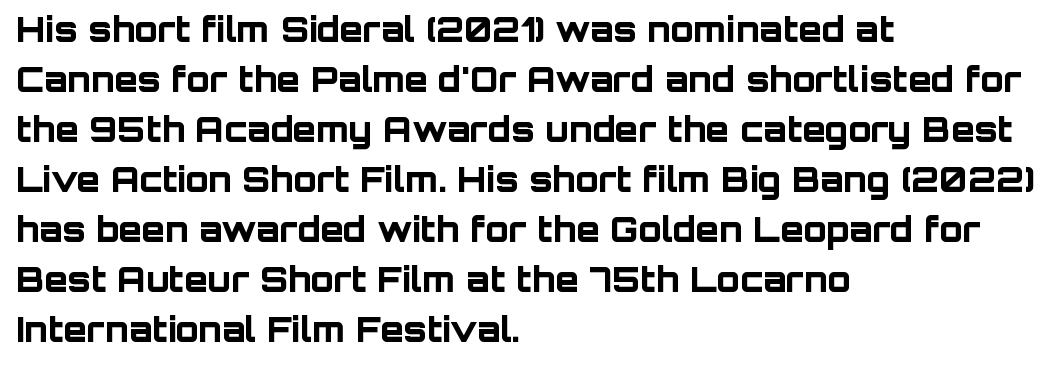
Q: Is the text bold? A: Yes.
Q: Is the text italic (slanted)? A: No, it is upright.
Q: Is the typeface a serif or a sans-serif typeface? A: Sans-serif.
Q: Is the text underlined? A: No.
Q: How is the paragraph aligned? A: Left-aligned.
Q: Is the spacing between letters normal or unusually wide? A: Normal.
Q: Is the spacing between lines tight, normal or loose? A: Normal.
Q: Width (condensed, normal, or wide)? A: Normal.
Q: Stroke contrast? A: Low.
Q: x-height? A: Large.
Q: Monospaced? A: No.
